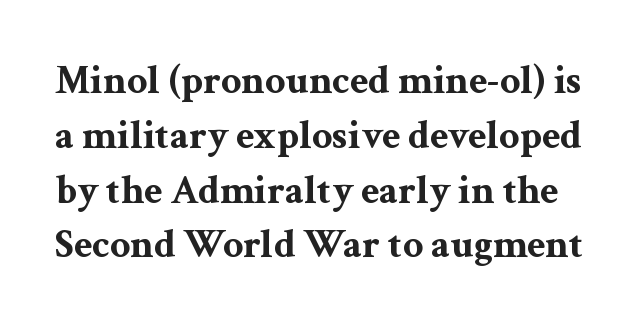
This is roman type, the default non-slanted kind. The face used here is proportionally spaced, like ordinary book or web type. Does extra space separate the letters? No, they use regular spacing. Summary of weight: heavy, a full bold.
